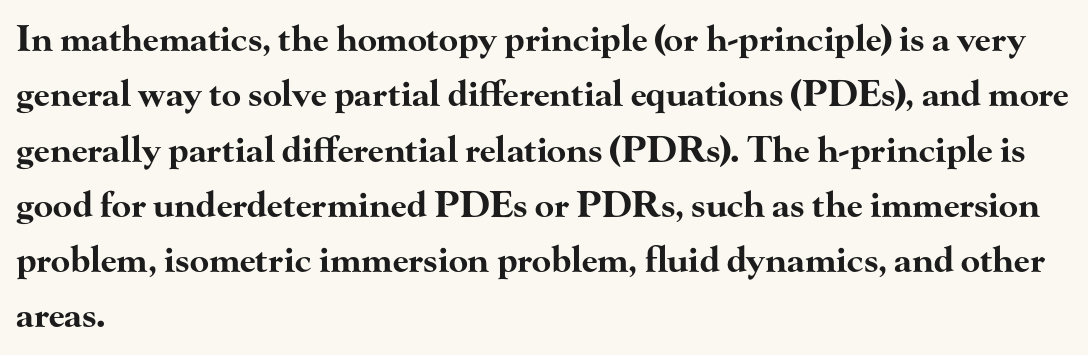
Q: Is the text bold? A: Yes.
Q: Is the text italic (slanted)? A: No, it is upright.
Q: Is the typeface a serif or a sans-serif typeface? A: Serif.
Q: Is the text underlined? A: No.
Q: How is the paragraph aligned? A: Left-aligned.
Q: Is the spacing between letters normal or unusually wide? A: Normal.
Q: Is the spacing between lines tight, normal or loose? A: Normal.
Q: Width (condensed, normal, or wide)? A: Wide.
Q: Stroke contrast? A: High.
Q: x-height? A: Small.
Q: Monospaced? A: No.
